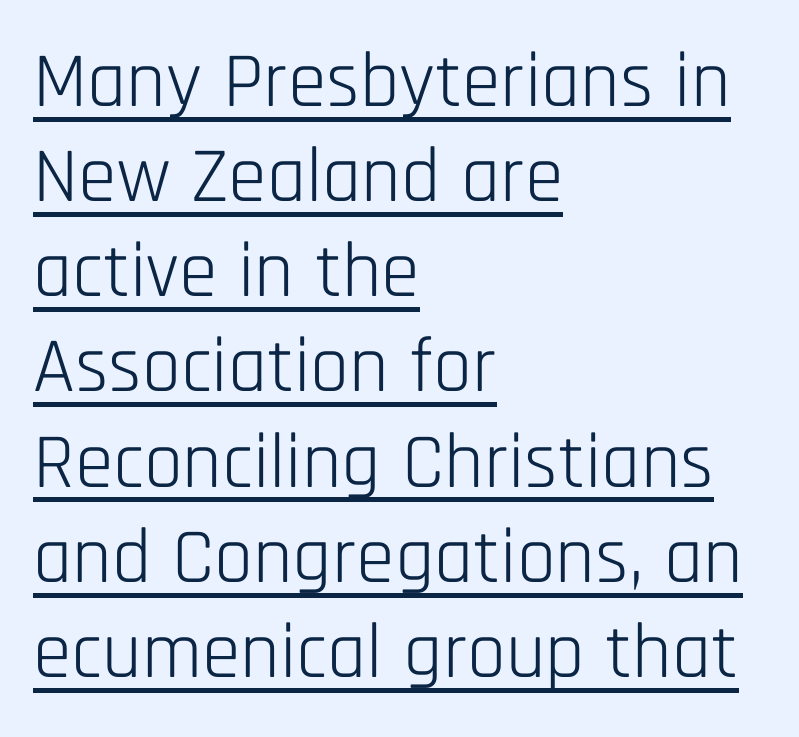
Posture: straight, roman, zero tilt. Compared with undecorated copy, this sample adds a rule below the words. The typeface chosen for these lines omits serifs. Short note: letters normally spaced. Every row of glyphs begins at an identical x-position on the left.
